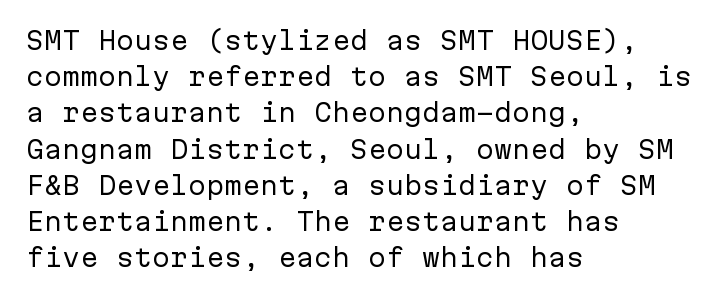
{"italic": "no", "bold": "no", "underline": "no", "align": "left", "line_spacing": "normal", "line_spacing_ratio": 1.51, "letter_spacing": "normal", "letter_spacing_em": 0.0, "glyph_px": 24}
